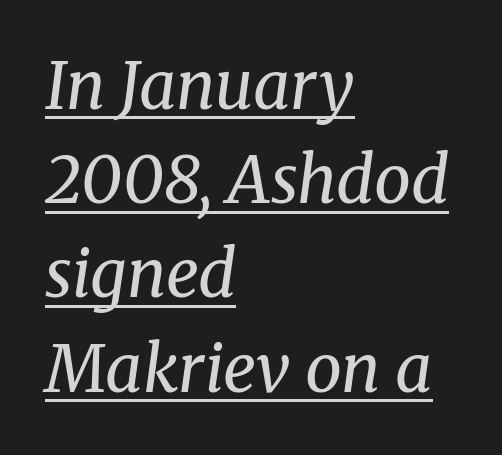
A serif font was chosen for this passage. This is oblique type, the kind used for emphasis or titles. Does the copy run flush right? No — it runs flush left. Compared with a typical body face, this is equally light or lighter still. Descenders here cross a horizontal rule under the line.
